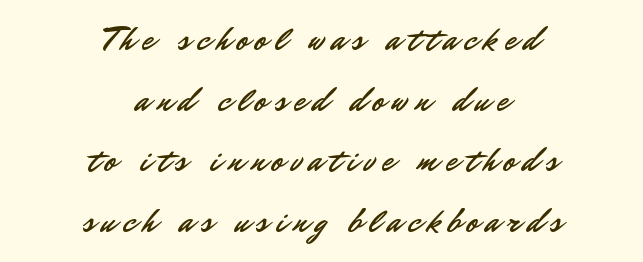
The type family on display is of the sans-serif kind. The area under the type is left untouched. Character widths vary here, with narrow letters taking less room than wide ones. The text block is weighted toward neither margin, spreading evenly from the middle.
